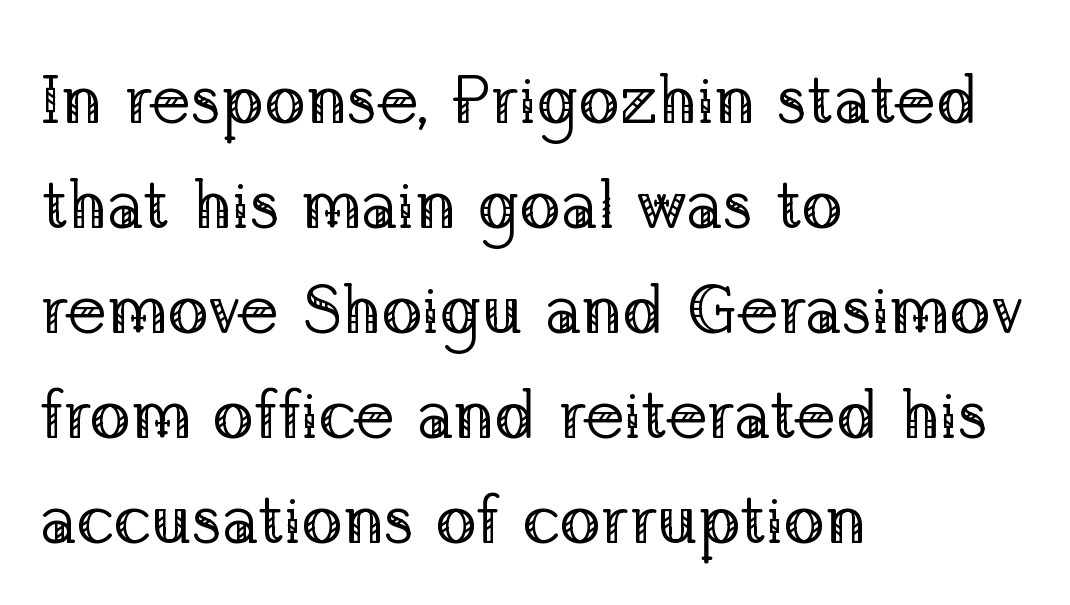
{"serif": "yes", "italic": "no", "bold": "no", "weight": "regular", "width": "normal", "stroke_contrast": "low", "x_height": "medium", "monospaced": "no", "underline": "no", "align": "left", "line_spacing": "normal", "line_spacing_ratio": 1.52, "letter_spacing": "normal", "letter_spacing_em": 0.0, "glyph_px": 69}
